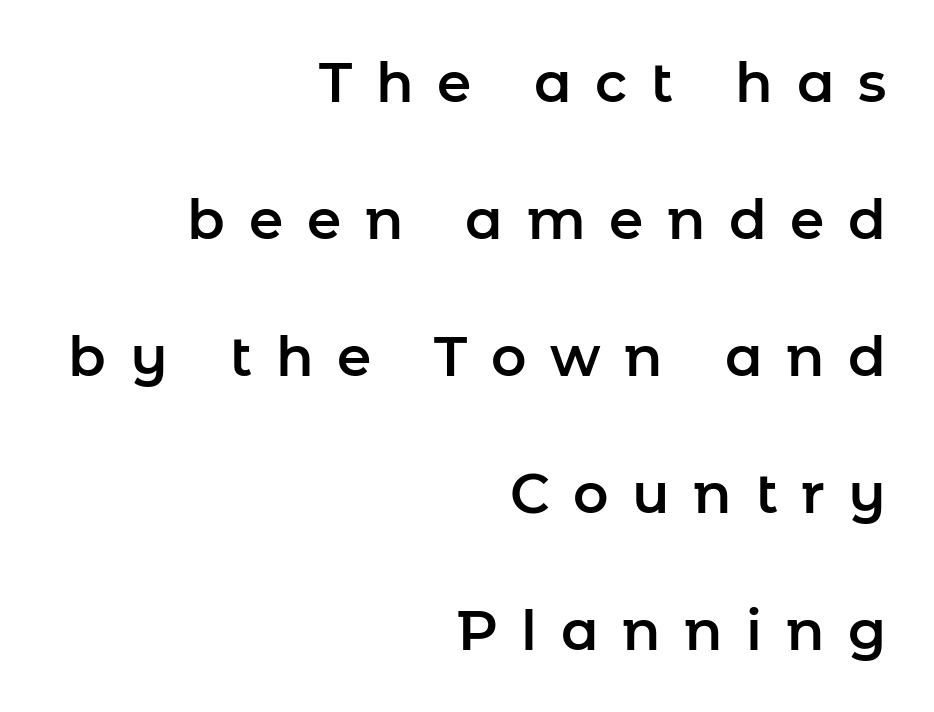
Q: Is the text italic (slanted)? A: No, it is upright.
Q: Is the typeface a serif or a sans-serif typeface? A: Sans-serif.
Q: Is the text underlined? A: No.
Q: How is the paragraph aligned? A: Right-aligned.
Q: Is the spacing between letters normal or unusually wide? A: Unusually wide.
Q: Is the spacing between lines tight, normal or loose? A: Loose.
Q: Width (condensed, normal, or wide)? A: Normal.
Q: Stroke contrast? A: Low.
Q: x-height? A: Medium.
Q: Monospaced? A: No.
